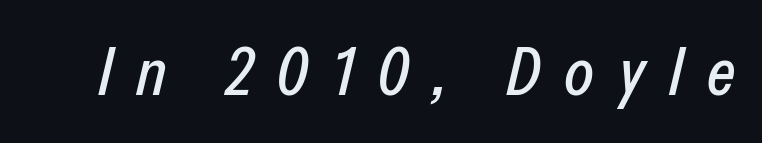
The string is rendered with underlining switched off. The letters are spread apart with noticeably loose tracking. Style check: oblique. Is this a fixed-width face? No — the glyphs have proportional, varying widths.
